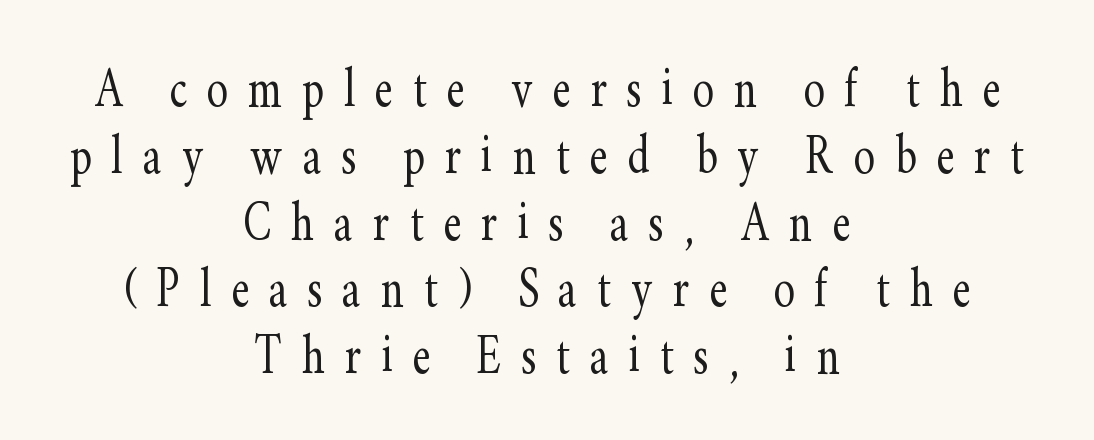
{"serif": "yes", "italic": "no", "bold": "no", "weight": "light", "width": "condensed", "stroke_contrast": "low", "x_height": "small", "monospaced": "no", "underline": "no", "align": "center", "line_spacing": "tight", "line_spacing_ratio": 1.06, "letter_spacing": "wide", "letter_spacing_em": 0.32, "glyph_px": 63}
